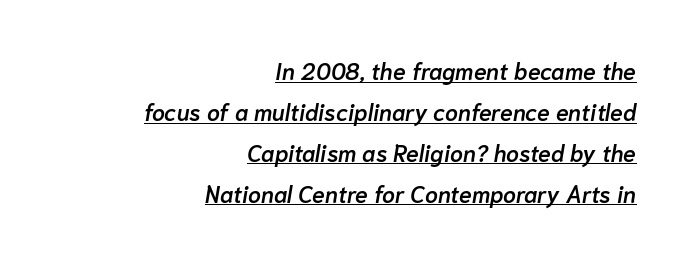
{"italic": "yes", "lean": "right", "slant_degrees": 10, "bold": "semi", "underline": "yes", "align": "right", "line_spacing_ratio": 1.78, "letter_spacing": "normal", "letter_spacing_em": 0.0, "glyph_px": 23}
